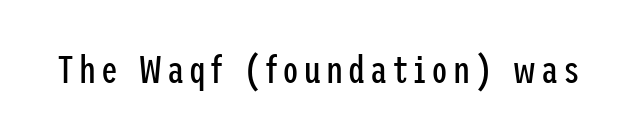
Q: Is the text bold? A: No.
Q: Is the text italic (slanted)? A: No, it is upright.
Q: Is the typeface a serif or a sans-serif typeface? A: Sans-serif.
Q: Is the text underlined? A: No.
Q: Width (condensed, normal, or wide)? A: Condensed.
Q: Stroke contrast? A: Low.
Q: x-height? A: Medium.
